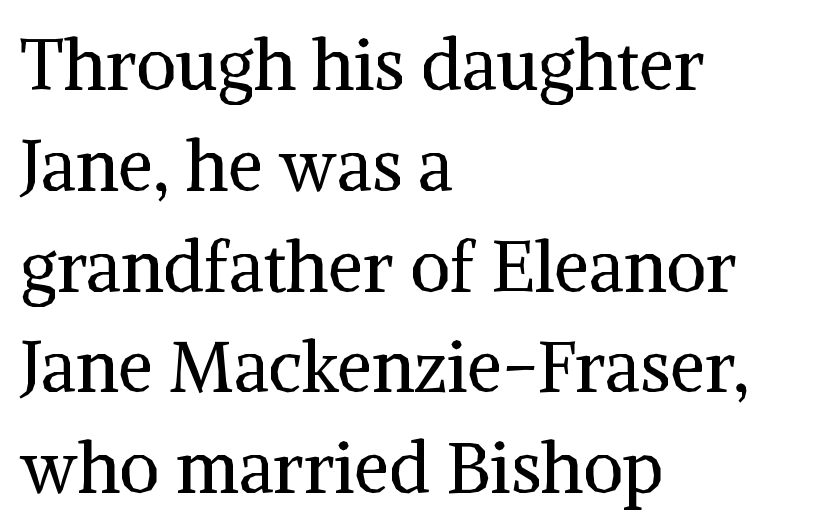
{"serif": "yes", "italic": "no", "bold": "no", "weight": "regular", "width": "normal", "stroke_contrast": "medium", "x_height": "medium", "monospaced": "no", "underline": "no", "align": "left", "line_spacing": "normal", "line_spacing_ratio": 1.44, "letter_spacing": "normal", "letter_spacing_em": 0.0, "glyph_px": 70}
